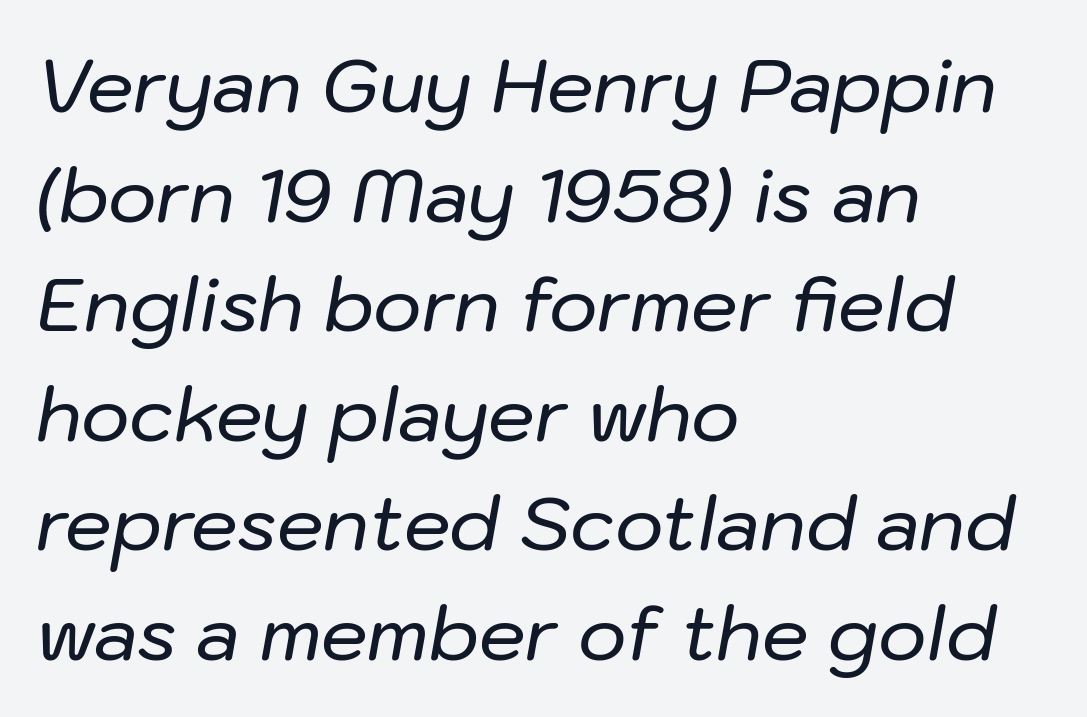
Successive baselines arrive at the customary interval. The letters advance in unequal steps, a hallmark of proportional type. This sample is left-justified, so line endings fall wherever the words run out. The specimen omits any rule beneath the text block's lines. Look at the tracking — it's just the regular setting, nothing added. Observe the lean: these are italic letterforms.
